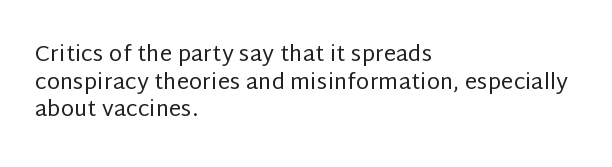
The typeface has the unassuming heft of standard copy or less. Vertical strokes here are truly vertical. A clean baseline with only descenders dipping below it. Default kerning and tracking; the words read as compact shapes.
